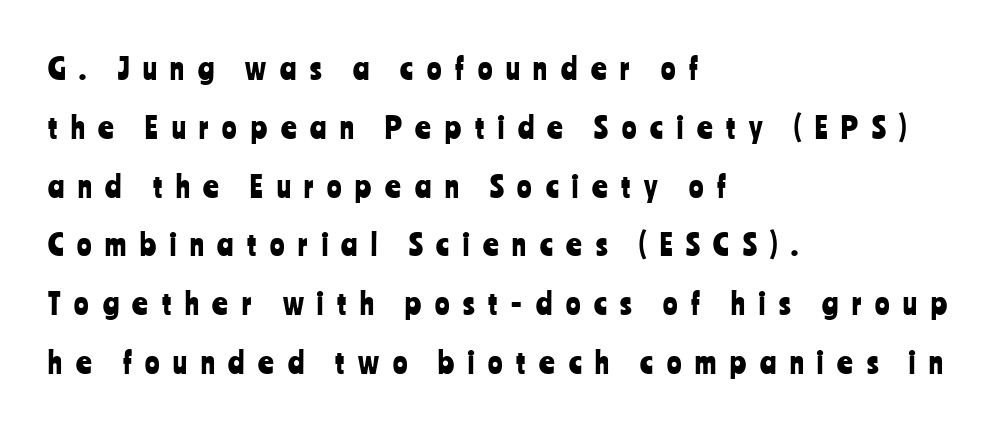
{"serif": "no", "italic": "no", "width": "condensed", "stroke_contrast": "low", "x_height": "medium", "monospaced": "no", "underline": "no", "align": "left", "line_spacing": "loose", "line_spacing_ratio": 1.96, "letter_spacing": "wide", "letter_spacing_em": 0.46, "glyph_px": 30}
